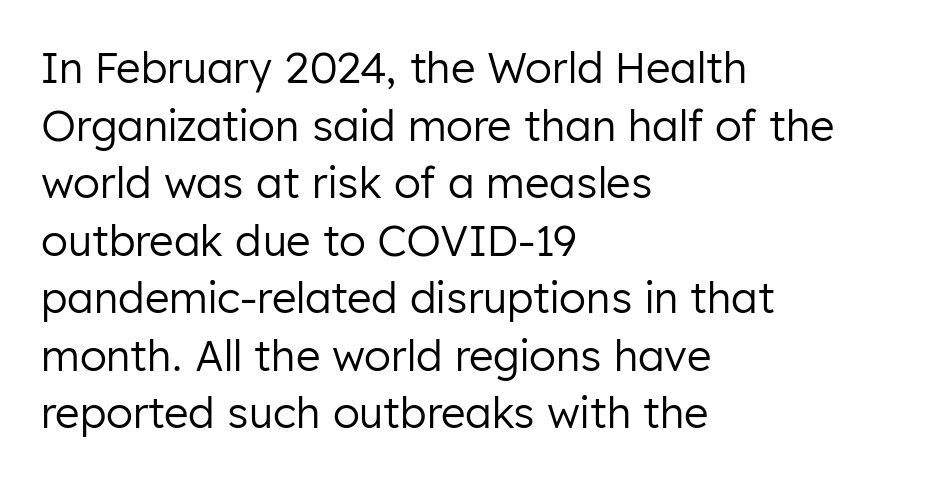
Q: Is the text bold? A: No.
Q: Is the text italic (slanted)? A: No, it is upright.
Q: Is the typeface a serif or a sans-serif typeface? A: Sans-serif.
Q: Is the text underlined? A: No.
Q: How is the paragraph aligned? A: Left-aligned.
Q: Is the spacing between letters normal or unusually wide? A: Normal.
Q: Is the spacing between lines tight, normal or loose? A: Normal.
Q: Width (condensed, normal, or wide)? A: Normal.
Q: Stroke contrast? A: Low.
Q: x-height? A: Medium.
Q: Monospaced? A: No.
